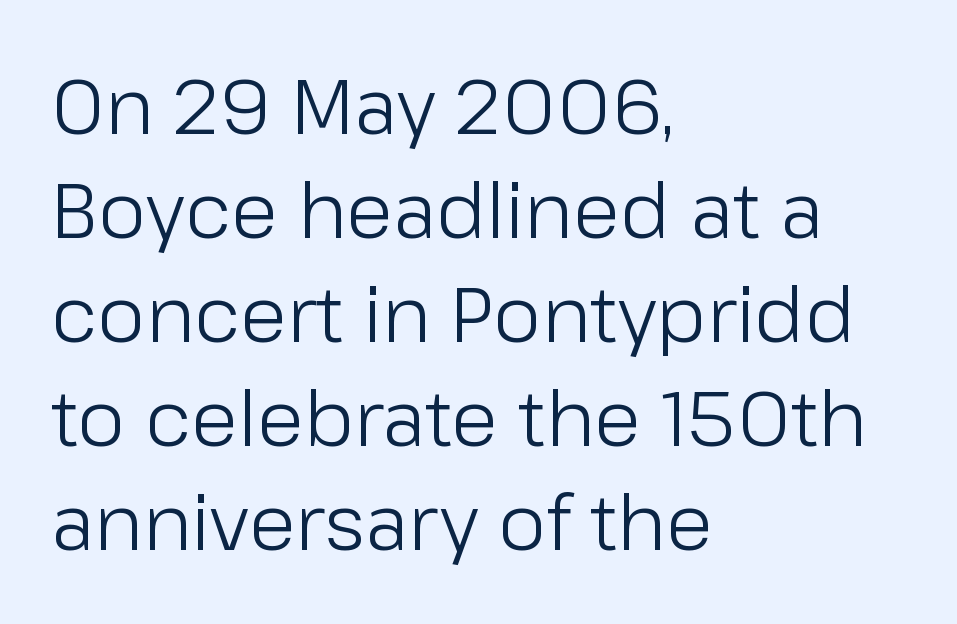
Quick note: underline off. Is the letter spacing exaggerated? No — it looks like the ordinary default. Unbolded letterforms with no extra heft. Rows of type keep a routine distance in the vertical direction.
